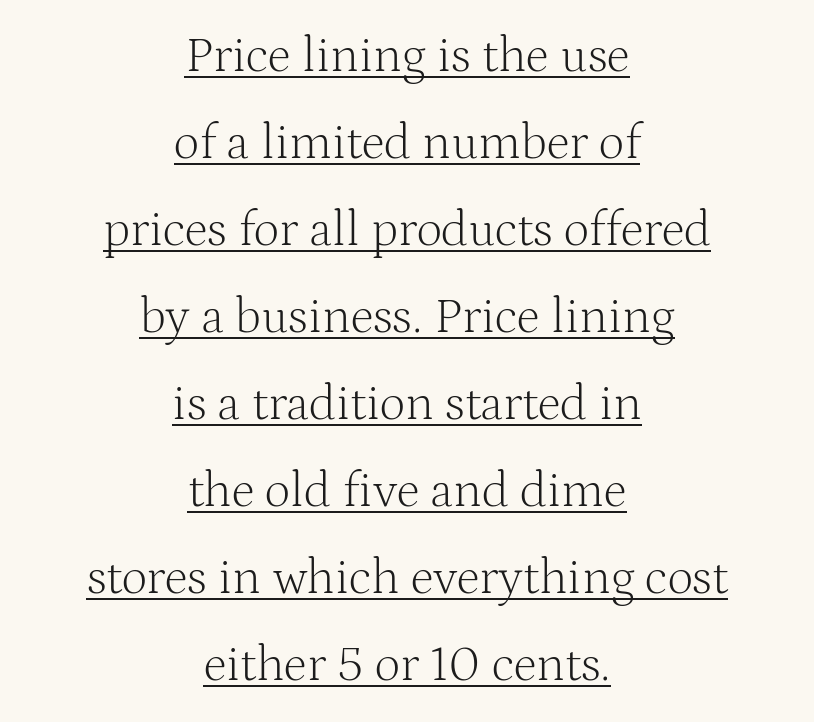
{"serif": "yes", "italic": "no", "bold": "no", "weight": "light", "width": "normal", "stroke_contrast": "medium", "x_height": "medium", "monospaced": "no", "underline": "yes", "align": "center", "line_spacing_ratio": 1.74, "letter_spacing": "normal", "letter_spacing_em": 0.0, "glyph_px": 50}
